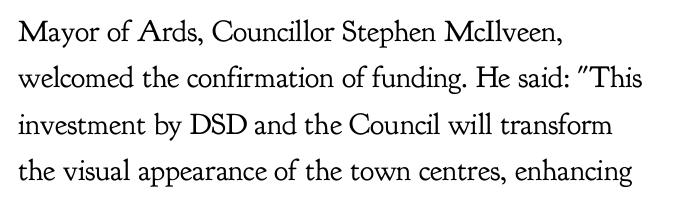
Q: Is the text bold? A: No.
Q: Is the text italic (slanted)? A: No, it is upright.
Q: Is the typeface a serif or a sans-serif typeface? A: Serif.
Q: Is the text underlined? A: No.
Q: How is the paragraph aligned? A: Left-aligned.
Q: Is the spacing between letters normal or unusually wide? A: Normal.
Q: Is the spacing between lines tight, normal or loose? A: Normal.
Q: Width (condensed, normal, or wide)? A: Normal.
Q: Stroke contrast? A: Low.
Q: x-height? A: Small.
Q: Monospaced? A: No.
